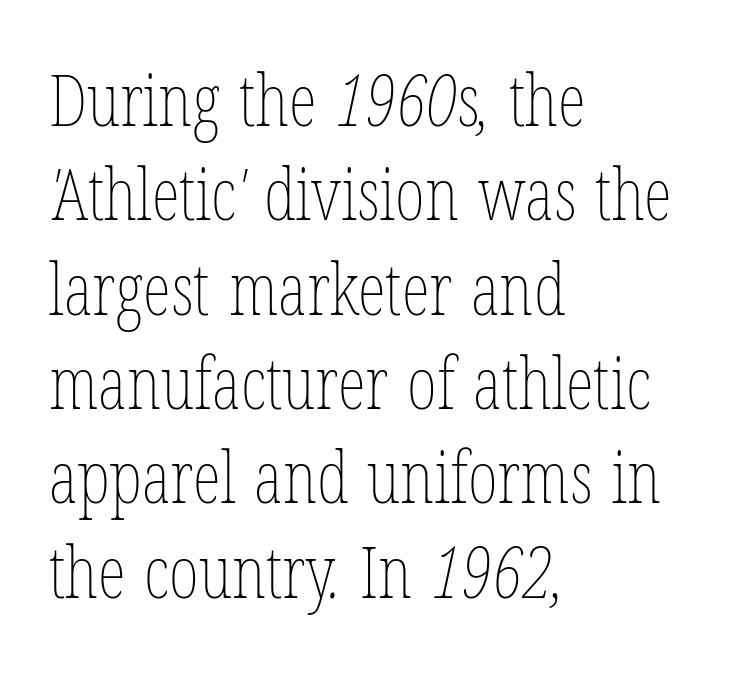
{"bold": "no", "weight": "thin", "width": "condensed", "stroke_contrast": "low", "x_height": "medium", "monospaced": "no", "underline": "no", "align": "left", "line_spacing": "normal", "line_spacing_ratio": 1.31, "letter_spacing": "normal", "letter_spacing_em": 0.0, "glyph_px": 72}
